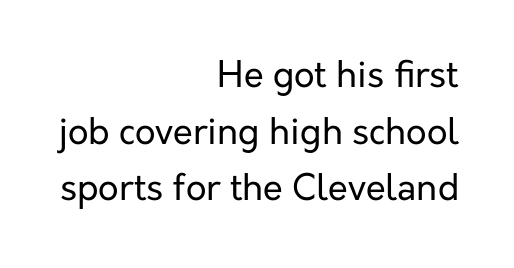
{"serif": "no", "italic": "no", "bold": "no", "weight": "regular", "width": "normal", "stroke_contrast": "low", "x_height": "medium", "monospaced": "no", "underline": "no", "align": "right", "line_spacing": "normal", "line_spacing_ratio": 1.57, "letter_spacing": "normal", "letter_spacing_em": 0.0, "glyph_px": 36}
